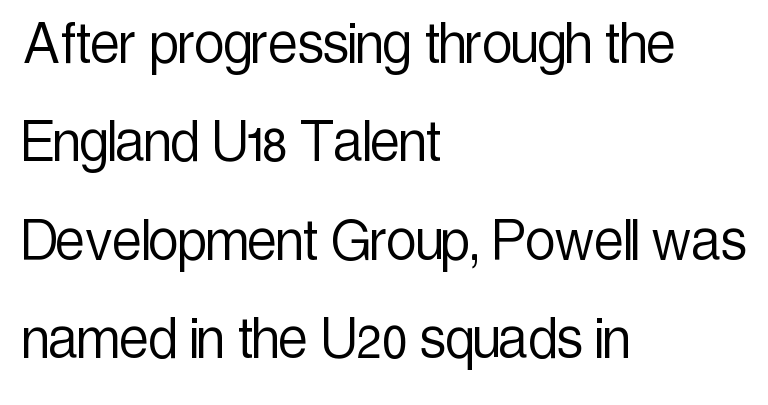
Q: Is the text bold? A: No.
Q: Is the text italic (slanted)? A: No, it is upright.
Q: Is the typeface a serif or a sans-serif typeface? A: Sans-serif.
Q: Is the text underlined? A: No.
Q: How is the paragraph aligned? A: Left-aligned.
Q: Is the spacing between letters normal or unusually wide? A: Normal.
Q: Is the spacing between lines tight, normal or loose? A: Normal.
Q: Width (condensed, normal, or wide)? A: Condensed.
Q: x-height? A: Medium.
Q: Monospaced? A: No.
